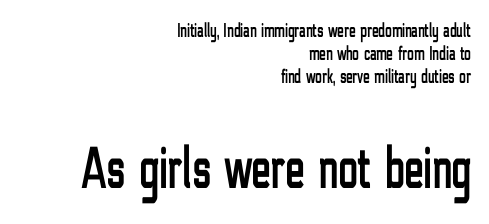
{"serif": "no", "italic": "no", "width": "condensed", "stroke_contrast": "low", "x_height": "medium", "monospaced": "no", "underline": "no", "align": "right", "line_spacing": "tight", "line_spacing_ratio": 1.15, "letter_spacing": "normal", "letter_spacing_em": 0.0, "larger_block": "second", "size_ratio": 2.95, "glyph_px": 59}
